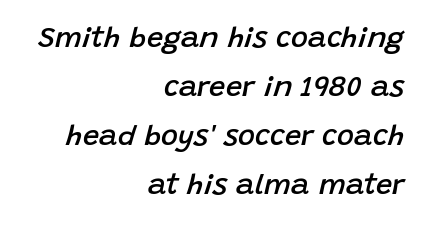
Q: Is the text bold? A: Semi-bold.
Q: Is the text italic (slanted)? A: Yes, it leans right by about 15 degrees.
Q: Is the text underlined? A: No.
Q: How is the paragraph aligned? A: Right-aligned.
Q: Is the spacing between letters normal or unusually wide? A: Normal.
Q: Is the spacing between lines tight, normal or loose? A: Normal.
Q: Width (condensed, normal, or wide)? A: Normal.
Q: Stroke contrast? A: Low.
Q: x-height? A: Large.
Q: Monospaced? A: No.
